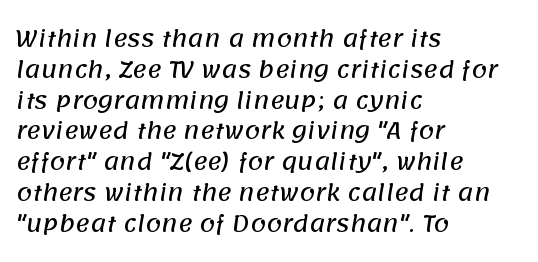
{"underline": "no", "align": "left", "line_spacing": "normal", "line_spacing_ratio": 1.4, "letter_spacing": "normal", "letter_spacing_em": 0.0, "glyph_px": 22}
